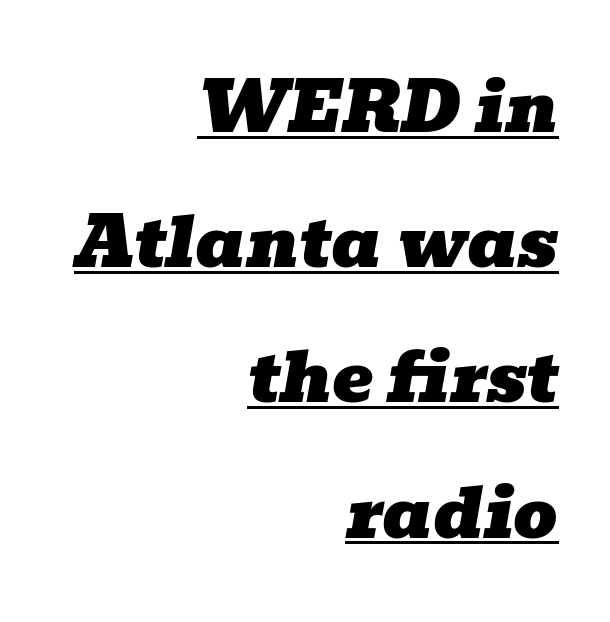
{"serif": "yes", "italic": "yes", "lean": "right", "slant_degrees": 10, "width": "wide", "stroke_contrast": "low", "x_height": "medium", "monospaced": "no", "underline": "yes", "align": "right", "line_spacing": "loose", "line_spacing_ratio": 1.96, "letter_spacing": "normal", "letter_spacing_em": 0.0, "glyph_px": 69}
